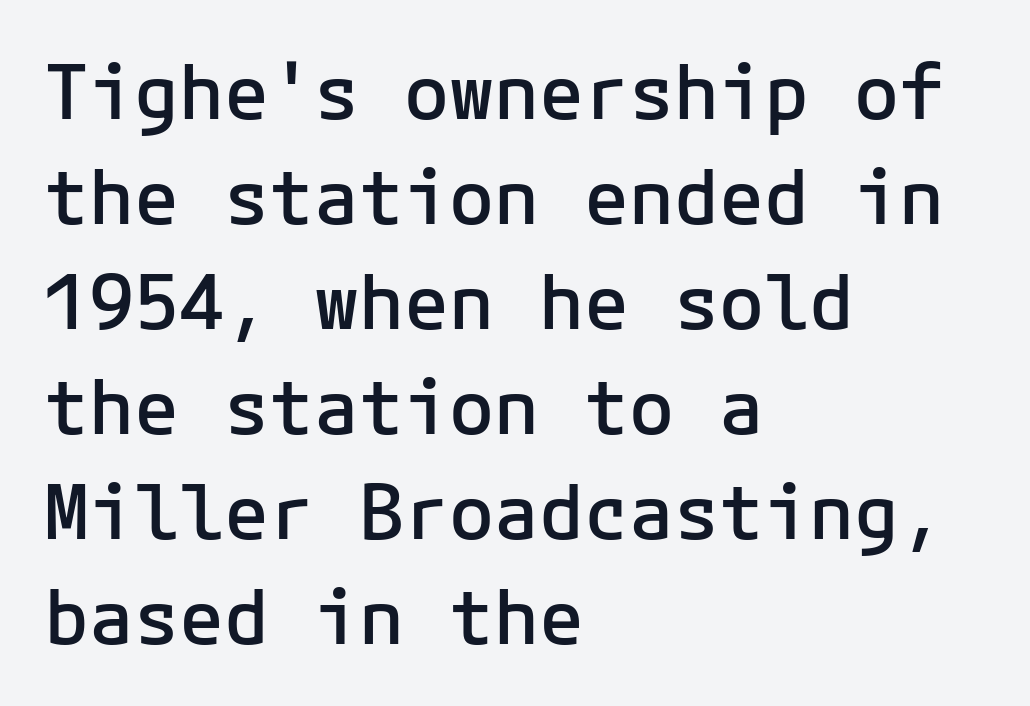
The lines in this sample share a left origin and differ only in where they stop. Look at the tracking — it's just the regular setting, nothing added. If you drew a line through each stem, it would be perfectly vertical. Vertical spacing — default. Rule under the text: the space is simply empty. The passage shown is typeset with a sans-serif family.
